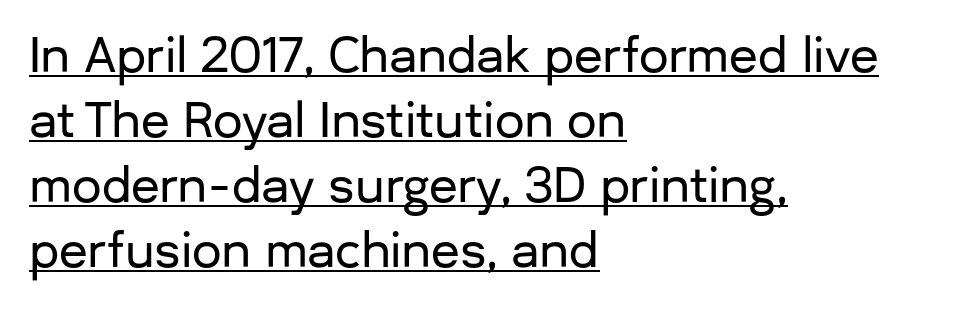
The image shows 47 px sans-serif type, upright; set left-aligned, normal line spacing (1.38x), normal letter spacing, underlined; low stroke contrast and a medium x-height.
